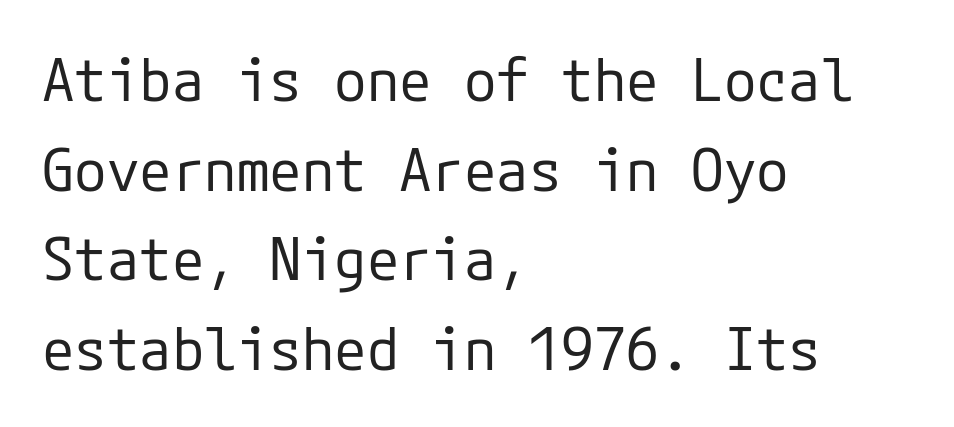
The image shows 59 px regular-weight sans-serif type, upright; set left-aligned, normal line spacing (1.52x), normal letter spacing, not underlined; low stroke contrast and a medium x-height.
